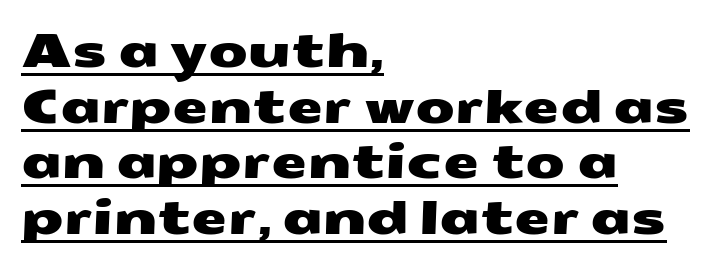
The line texture is even and compact thanks to regular tracking. The typesetter has applied underlining to the passage shown. The face used here is a sans, in the tradition of grotesques and geometrics. Line starts are locked; line ends wander. Note the varied advance widths — an 'i' is clearly narrower than an 'm'.
